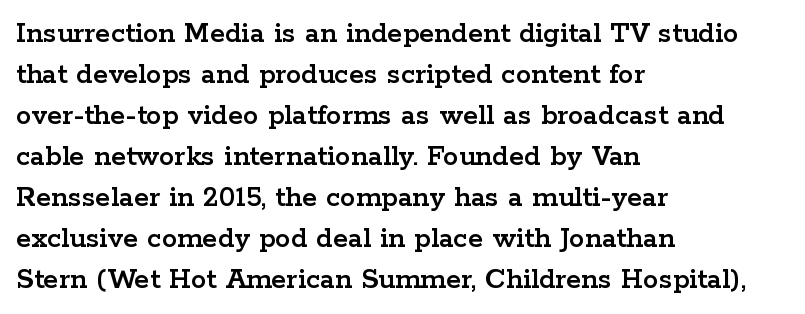
One-word summary of the alignment: left. Looks like regular typesetting: each glyph gets only the width it needs. You can tell from the footed stems that serif type was used. Every character sits straight up, as roman type does. Check the space under the baseline: it is left empty. Does the leading feel generous? No, just average.
